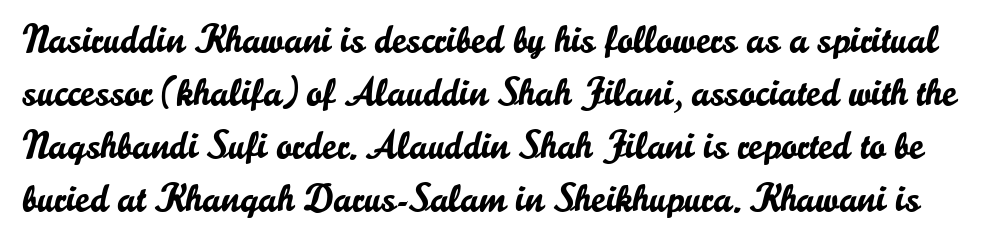
The image shows 39 px sans-serif type; set normal line spacing (1.36x), normal letter spacing, not underlined; low stroke contrast and a small x-height.
